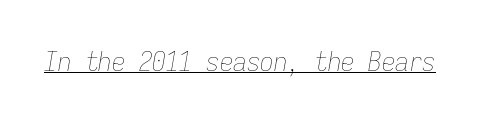
Q: Is the text bold? A: No.
Q: Is the text italic (slanted)? A: Yes, it leans right by about 9 degrees.
Q: Is the text underlined? A: Yes.
Q: Is the spacing between letters normal or unusually wide? A: Normal.
